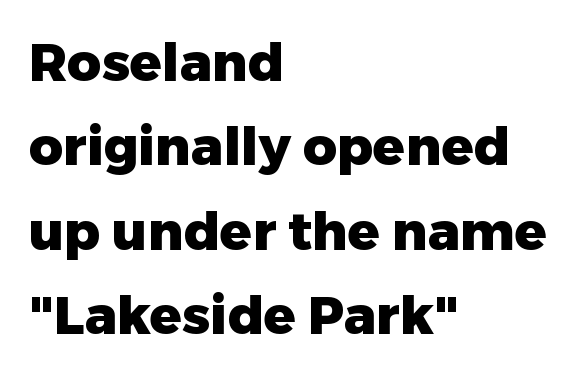
This rendering features lettering with no underline. When letters stand straight like this, we call the style roman or upright. The passage is arranged the way most books set body copy — flush left. Normally led — the rows are evenly, conventionally spaced. Tracking here is standard; glyphs follow each other at the usual distance.
